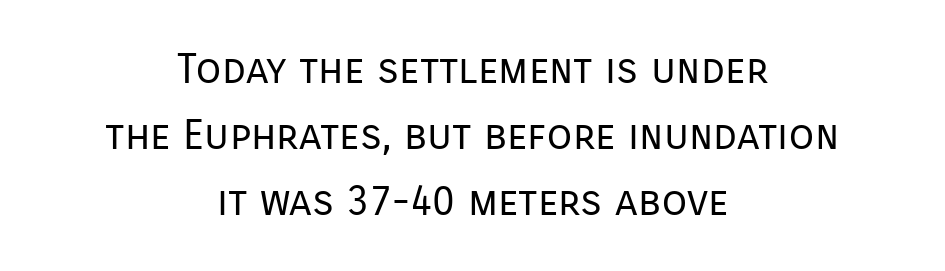
{"serif": "no", "italic": "no", "bold": "no", "weight": "regular", "width": "normal", "stroke_contrast": "low", "x_height": "medium", "monospaced": "no", "underline": "no", "align": "center", "line_spacing": "normal", "line_spacing_ratio": 1.57, "letter_spacing": "normal", "letter_spacing_em": 0.0, "glyph_px": 42}
